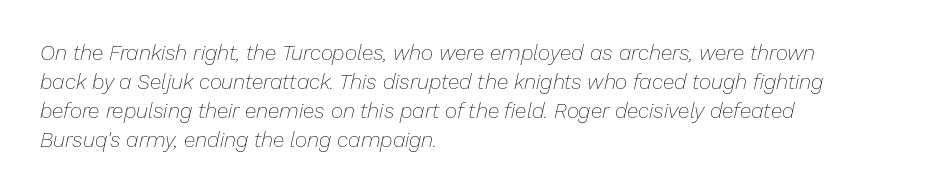
The strip under each line holds only bare page. No heavy texture on the line: the type isn't bold. Honestly, the row spacing looks completely unremarkable. The rendering keeps characters at their native spacing. The face used here has a pronounced slope to its letters.
